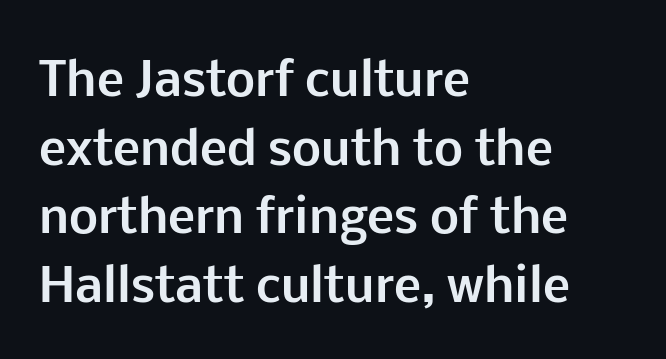
Rendered with straight, roman letterforms. Descenders hang freely into open space. Whoever set this chose a conventional vertical rhythm. On the weight axis this lands at bold, roughly 700. The text block is weighted toward the left margin, trailing off unevenly rightward. Varying glyph widths throughout — classic text-font behaviour.
